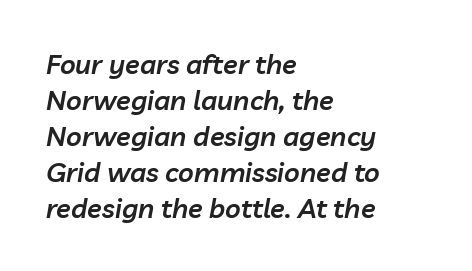
Q: Is the text bold? A: Semi-bold.
Q: Is the text italic (slanted)? A: Yes, it leans right by about 10 degrees.
Q: Is the text underlined? A: No.
Q: How is the paragraph aligned? A: Left-aligned.
Q: Is the spacing between letters normal or unusually wide? A: Normal.
Q: Is the spacing between lines tight, normal or loose? A: Normal.
